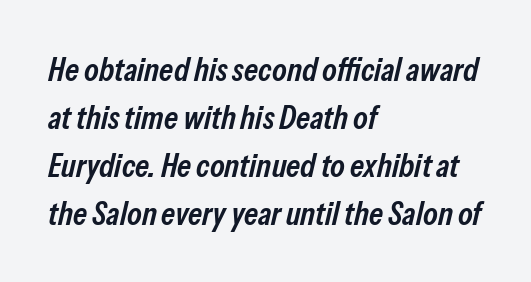
{"italic": "yes", "lean": "right", "slant_degrees": 13, "bold": "semi", "weight": "semibold", "width": "condensed", "stroke_contrast": "low", "x_height": "medium", "monospaced": "no", "underline": "no", "align": "left", "line_spacing": "normal", "line_spacing_ratio": 1.45, "letter_spacing": "normal", "letter_spacing_em": 0.0, "glyph_px": 33}
